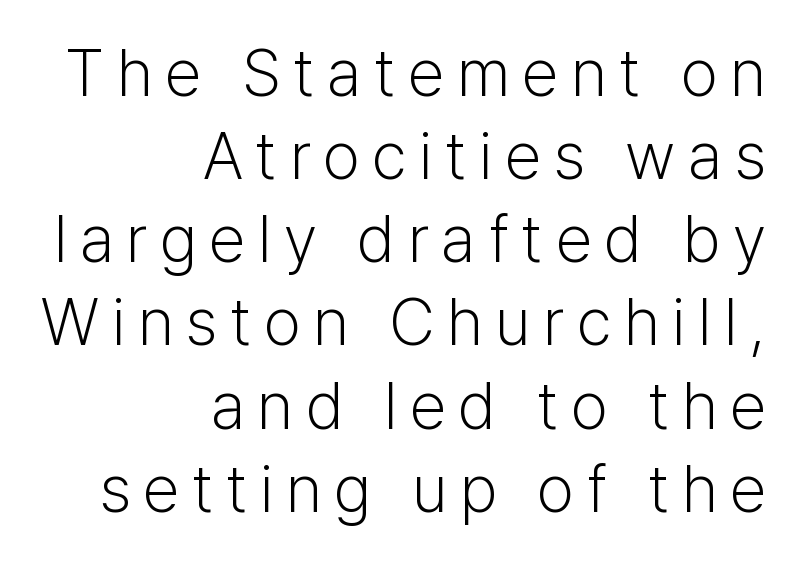
{"serif": "no", "italic": "no", "bold": "no", "weight": "light", "width": "normal", "stroke_contrast": "low", "x_height": "medium", "monospaced": "no", "underline": "no", "align": "right", "line_spacing": "normal", "line_spacing_ratio": 1.26, "glyph_px": 66}
